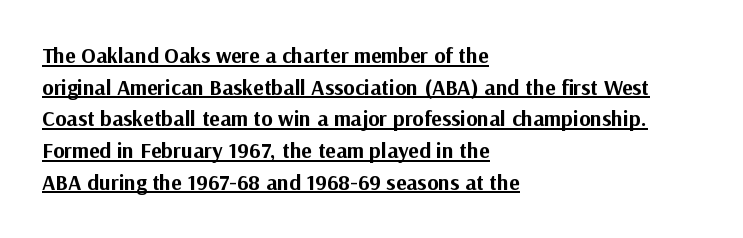
{"italic": "no", "bold": "yes", "underline": "yes", "align": "left", "line_spacing": "normal", "line_spacing_ratio": 1.44, "letter_spacing": "normal", "letter_spacing_em": 0.0, "glyph_px": 22}
